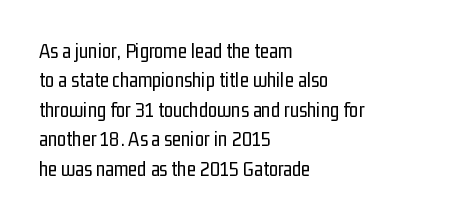
{"italic": "no", "bold": "no", "underline": "no", "align": "left", "line_spacing": "normal", "line_spacing_ratio": 1.4, "letter_spacing": "normal", "letter_spacing_em": 0.0, "glyph_px": 21}
